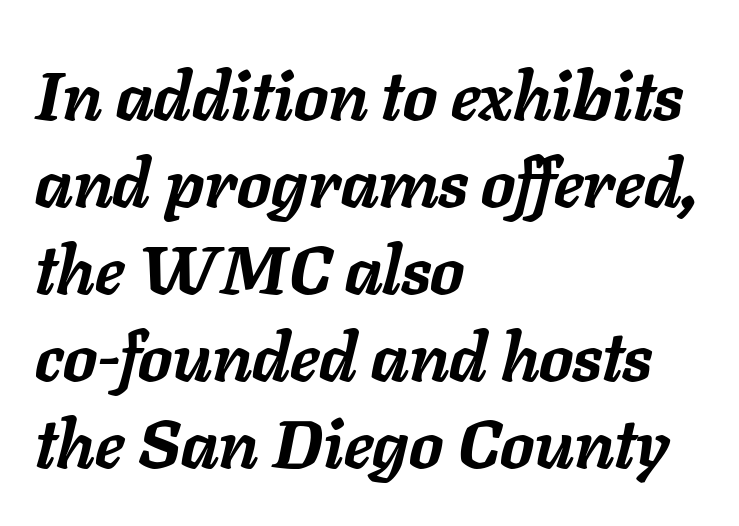
{"italic": "yes", "lean": "right", "slant_degrees": 11, "bold": "yes", "weight": "semibold", "width": "normal", "stroke_contrast": "low", "x_height": "medium", "monospaced": "no", "underline": "no", "align": "left", "line_spacing": "normal", "line_spacing_ratio": 1.28, "letter_spacing": "normal", "letter_spacing_em": 0.0, "glyph_px": 68}
